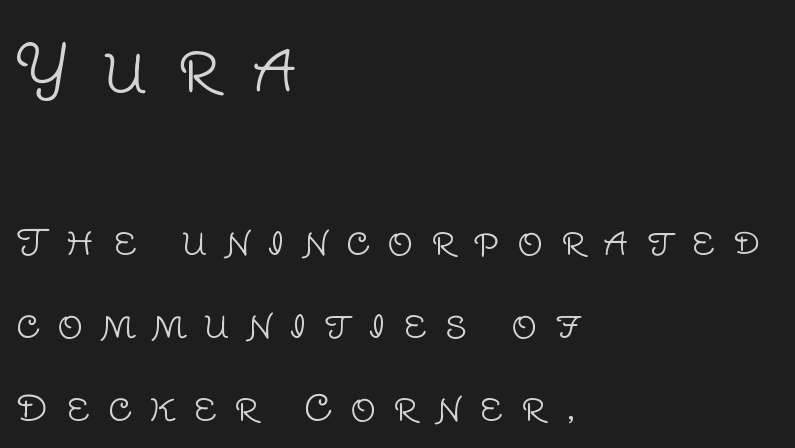
Q: Is the text bold? A: No.
Q: Is the text italic (slanted)? A: Yes.
Q: Is the typeface a serif or a sans-serif typeface? A: Sans-serif.
Q: Is the text underlined? A: No.
Q: How is the paragraph aligned? A: Left-aligned.
Q: Is the spacing between letters normal or unusually wide? A: Unusually wide.
Q: Is the spacing between lines tight, normal or loose? A: Loose.
Q: Which block of text is set in a larger size, the first (top) or the second (bottom)? A: The first (top) one.
Q: Width (condensed, normal, or wide)? A: Normal.
Q: Stroke contrast? A: Low.
Q: x-height? A: Large.
Q: Monospaced? A: No.
